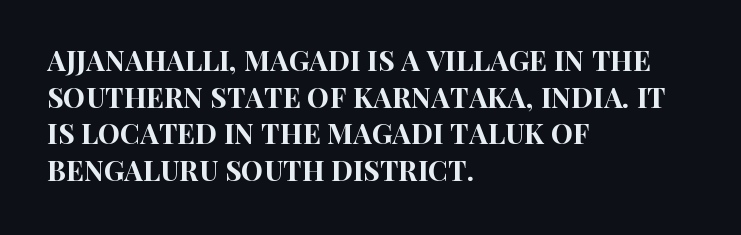
Q: Is the text italic (slanted)? A: No, it is upright.
Q: Is the typeface a serif or a sans-serif typeface? A: Sans-serif.
Q: Is the text underlined? A: No.
Q: How is the paragraph aligned? A: Left-aligned.
Q: Is the spacing between letters normal or unusually wide? A: Normal.
Q: Is the spacing between lines tight, normal or loose? A: Normal.
Q: Width (condensed, normal, or wide)? A: Condensed.
Q: Stroke contrast? A: High.
Q: x-height? A: Large.
Q: Monospaced? A: No.
